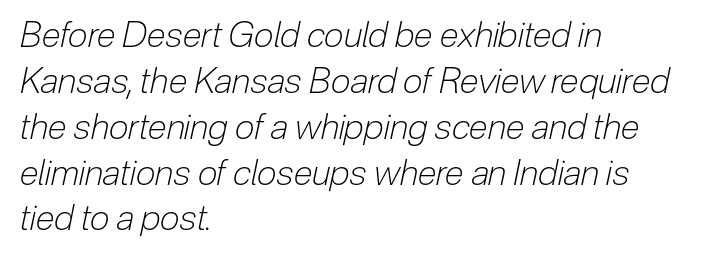
{"italic": "yes", "lean": "right", "slant_degrees": 12, "bold": "no", "weight": "light", "width": "condensed", "stroke_contrast": "low", "x_height": "medium", "monospaced": "no", "underline": "no", "align": "left", "line_spacing": "normal", "line_spacing_ratio": 1.31, "letter_spacing": "normal", "letter_spacing_em": 0.0, "glyph_px": 35}
